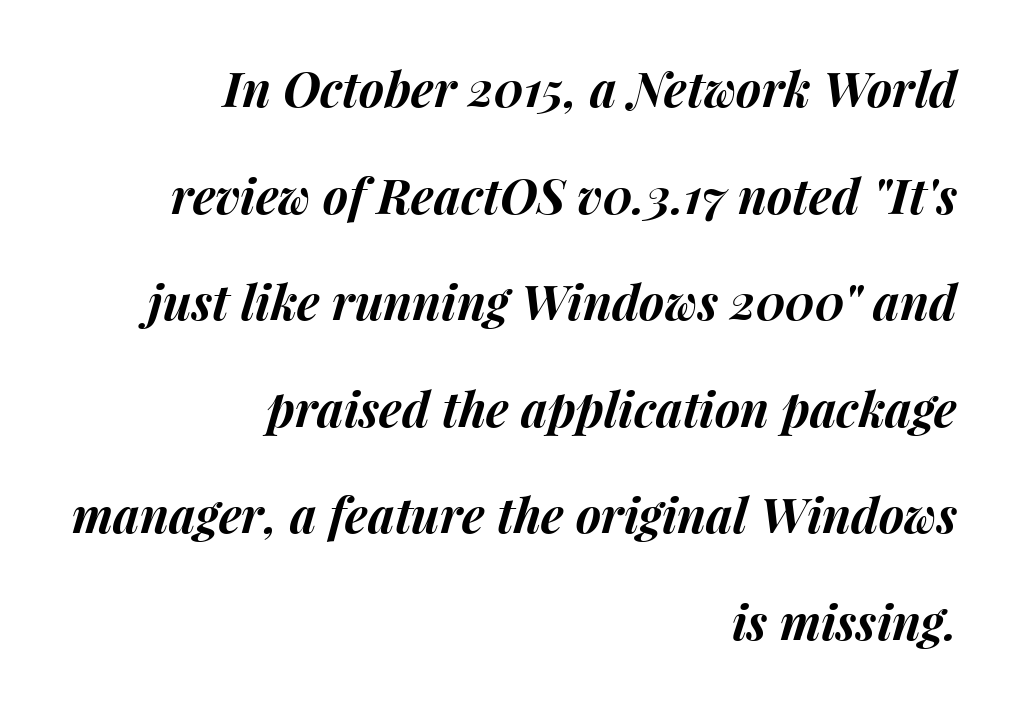
{"italic": "yes", "lean": "right", "slant_degrees": 15, "bold": "yes", "weight": "bold", "width": "normal", "stroke_contrast": "medium", "x_height": "medium", "monospaced": "no", "underline": "no", "align": "right", "line_spacing": "loose", "line_spacing_ratio": 2.22, "letter_spacing": "normal", "letter_spacing_em": 0.0, "glyph_px": 48}
